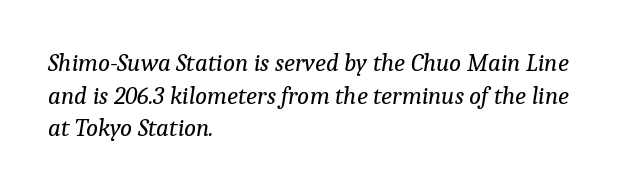
A normal amount of white space separates one row of letters from the next. This rendering uses left alignment, leaving the right contour irregular. Quick note: italic. The gap between lines stays unmarked. Each stroke keeps to a modest, everyday thickness or less.
